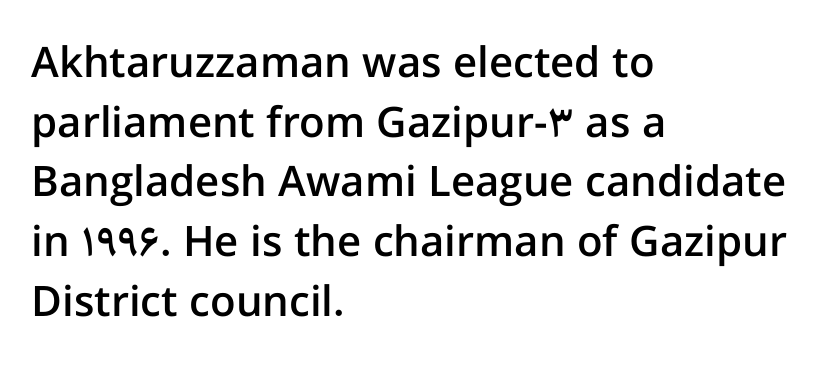
Descenders are the only things crossing below the line. This is roman type, the default non-slanted kind. Serifs: no, the terminals of the letterforms are clean. Caption: multi-line text, flush left, ragged right.
